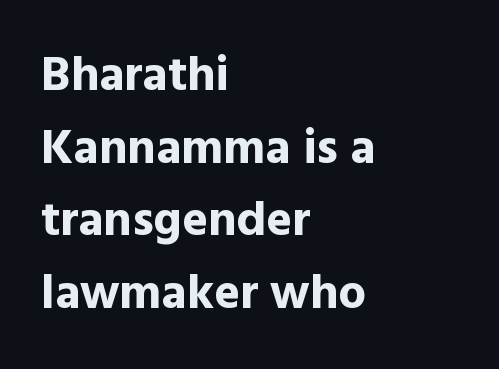
Do the characters align in a grid? No, the font is proportional. Horizontal alignment here is leftward, the default for most running prose. Descenders hang freely into open space. Look at the tracking — it's just the regular setting, nothing added. I'd describe the lettering as bold — thick and assertive.
